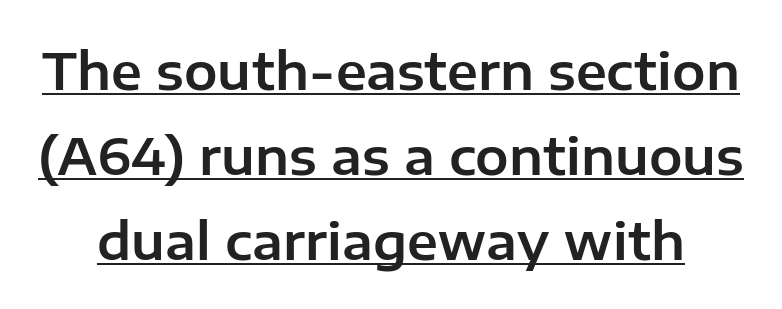
Q: Is the text italic (slanted)? A: No, it is upright.
Q: Is the typeface a serif or a sans-serif typeface? A: Sans-serif.
Q: Is the text underlined? A: Yes.
Q: Is the spacing between letters normal or unusually wide? A: Normal.
Q: Is the spacing between lines tight, normal or loose? A: Normal.
Q: Width (condensed, normal, or wide)? A: Normal.
Q: Stroke contrast? A: Low.
Q: x-height? A: Medium.
Q: Monospaced? A: No.
